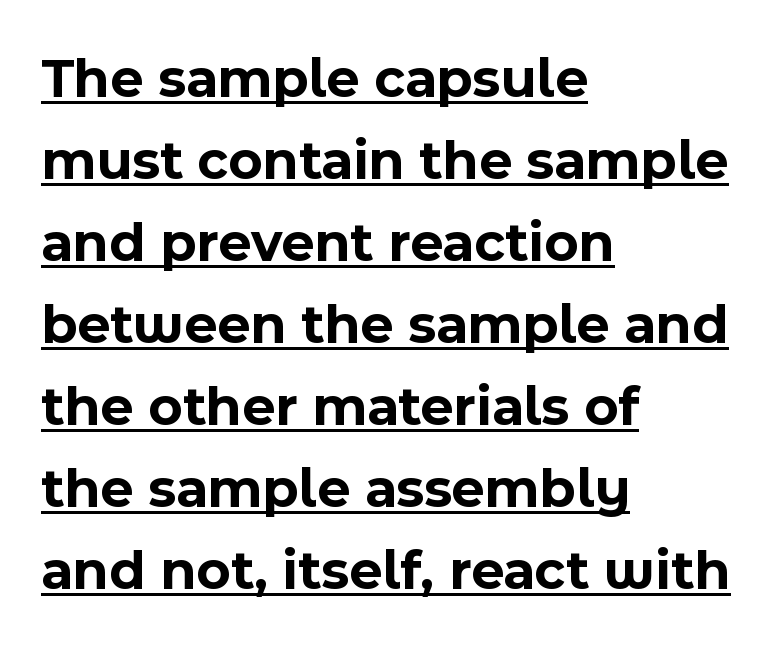
The image shows 57 px bold sans-serif type, upright; set left-aligned, normal line spacing (1.44x), normal letter spacing, underlined; a medium x-height.
